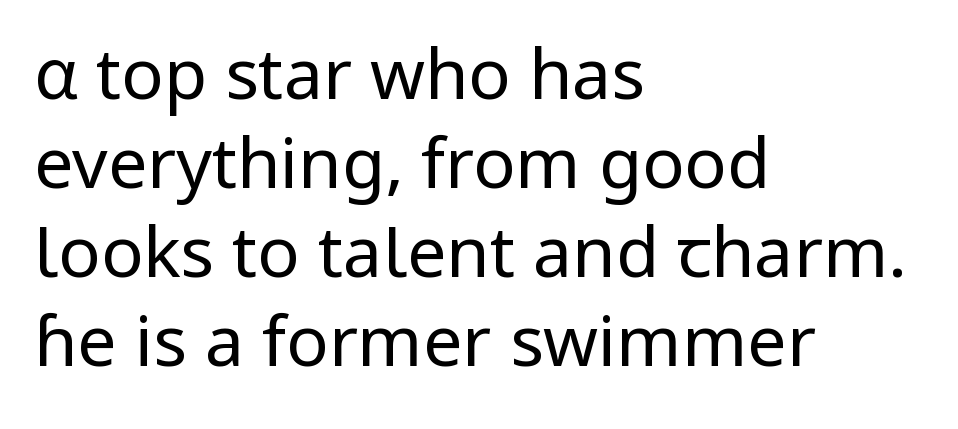
{"serif": "no", "italic": "no", "bold": "no", "weight": "regular", "width": "normal", "stroke_contrast": "low", "x_height": "medium", "monospaced": "no", "underline": "no", "align": "left", "line_spacing": "normal", "line_spacing_ratio": 1.27, "letter_spacing": "normal", "letter_spacing_em": 0.0, "glyph_px": 70}
